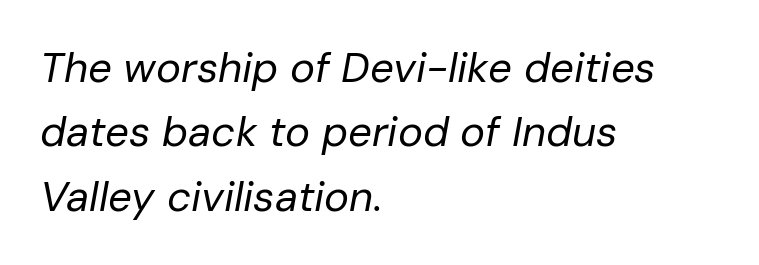
Q: Is the text bold? A: No.
Q: Is the text italic (slanted)? A: Yes, it leans right by about 10 degrees.
Q: Is the text underlined? A: No.
Q: How is the paragraph aligned? A: Left-aligned.
Q: Is the spacing between letters normal or unusually wide? A: Normal.
Q: Is the spacing between lines tight, normal or loose? A: Normal.
Q: Width (condensed, normal, or wide)? A: Normal.
Q: Stroke contrast? A: Low.
Q: x-height? A: Medium.
Q: Monospaced? A: No.
